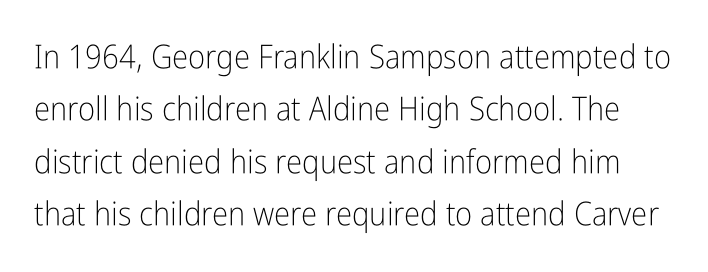
Is the type heavy? It reads as light-to-regular instead. The letters advance in unequal steps, a hallmark of proportional type. Glance below the letters and you will spot only blank space. Compared with typical paragraphs, the rows here are spaced about the same. Posture: straight, roman, zero tilt.
